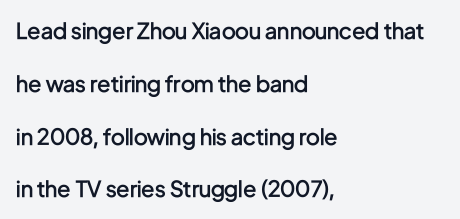
Q: Is the text bold? A: Semi-bold.
Q: Is the text italic (slanted)? A: No, it is upright.
Q: Is the text underlined? A: No.
Q: How is the paragraph aligned? A: Left-aligned.
Q: Is the spacing between letters normal or unusually wide? A: Normal.
Q: Is the spacing between lines tight, normal or loose? A: Loose.
